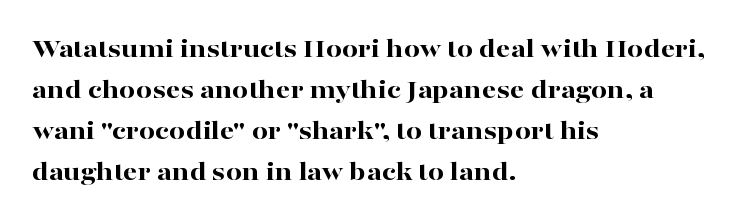
{"serif": "yes", "italic": "no", "bold": "yes", "weight": "bold", "width": "wide", "stroke_contrast": "high", "x_height": "medium", "monospaced": "no", "underline": "no", "align": "left", "line_spacing": "normal", "line_spacing_ratio": 1.47, "letter_spacing": "normal", "letter_spacing_em": 0.0, "glyph_px": 28}
